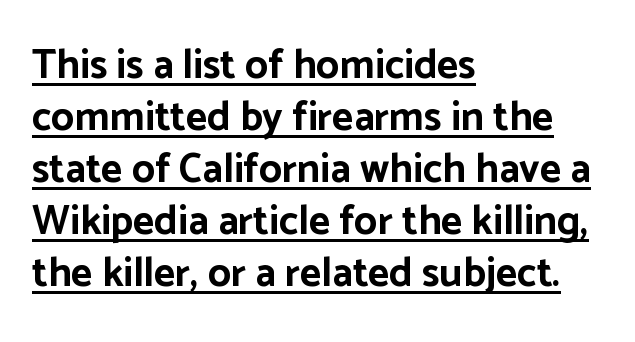
{"serif": "no", "italic": "no", "bold": "yes", "weight": "bold", "width": "normal", "stroke_contrast": "low", "x_height": "medium", "monospaced": "no", "underline": "yes", "align": "left", "line_spacing": "normal", "line_spacing_ratio": 1.27, "letter_spacing": "normal", "letter_spacing_em": 0.0, "glyph_px": 41}
